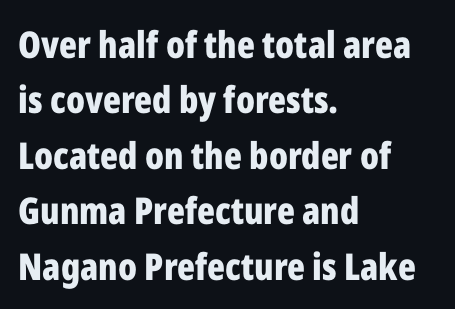
{"serif": "no", "italic": "no", "bold": "yes", "weight": "bold", "width": "condensed", "stroke_contrast": "low", "x_height": "medium", "monospaced": "no", "underline": "no", "align": "left", "line_spacing": "normal", "line_spacing_ratio": 1.5, "letter_spacing": "normal", "letter_spacing_em": 0.0, "glyph_px": 37}
